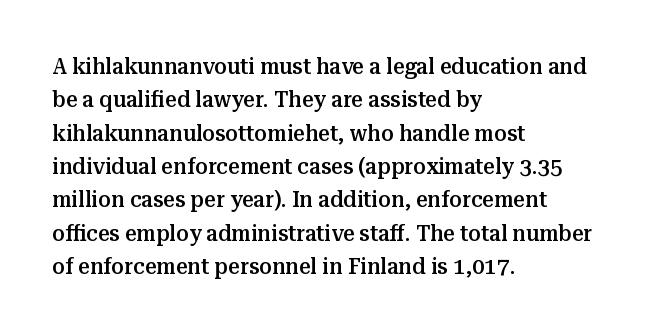
The image shows 23 px text type, upright; set left-aligned, normal line spacing (1.45x), normal letter spacing, not underlined.
